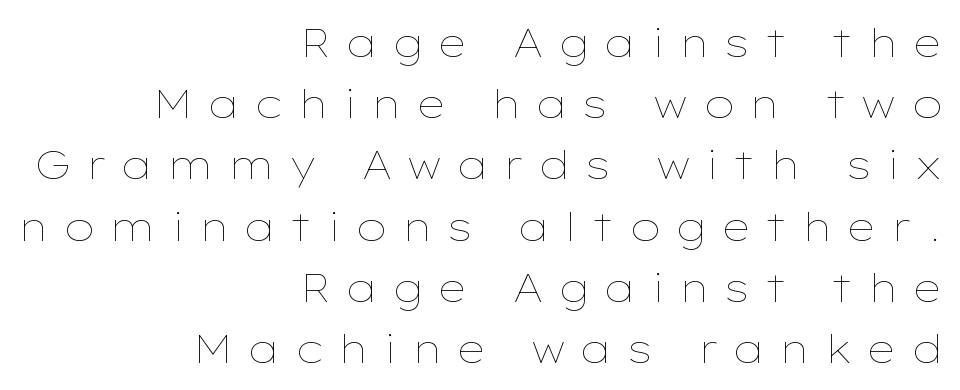
Q: Is the text bold? A: No.
Q: Is the text italic (slanted)? A: No, it is upright.
Q: Is the text underlined? A: No.
Q: How is the paragraph aligned? A: Right-aligned.
Q: Is the spacing between letters normal or unusually wide? A: Unusually wide.
Q: Is the spacing between lines tight, normal or loose? A: Normal.
Q: Width (condensed, normal, or wide)? A: Wide.
Q: Stroke contrast? A: Low.
Q: x-height? A: Medium.
Q: Monospaced? A: No.
